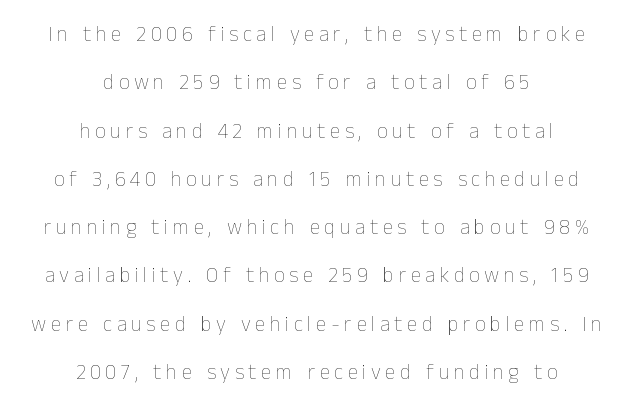
The image shows 21 px text type, upright; set centered, loose line spacing (2.3x), unusually wide letter spacing (+0.22 em), not underlined.
